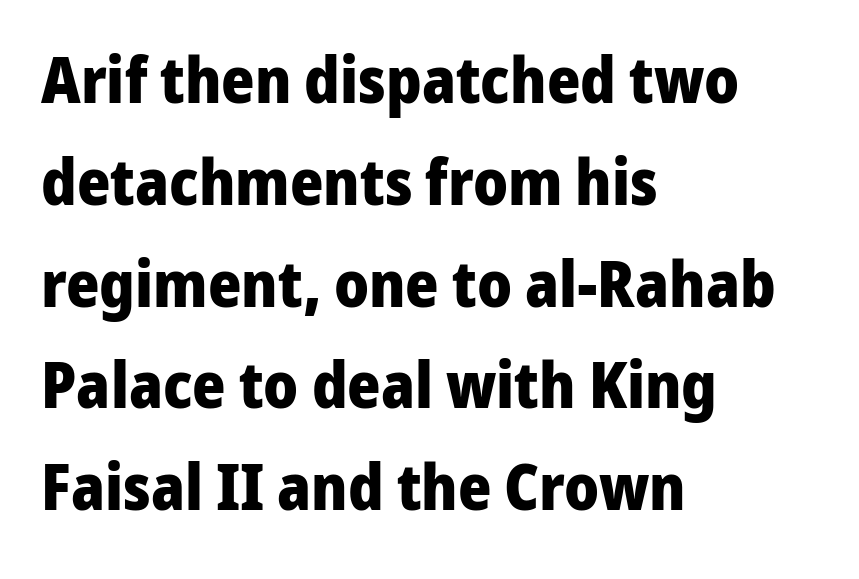
Q: Is the text bold? A: Yes.
Q: Is the text italic (slanted)? A: No, it is upright.
Q: Is the typeface a serif or a sans-serif typeface? A: Sans-serif.
Q: Is the text underlined? A: No.
Q: How is the paragraph aligned? A: Left-aligned.
Q: Is the spacing between letters normal or unusually wide? A: Normal.
Q: Is the spacing between lines tight, normal or loose? A: Normal.
Q: Width (condensed, normal, or wide)? A: Normal.
Q: Stroke contrast? A: Low.
Q: x-height? A: Medium.
Q: Monospaced? A: No.
